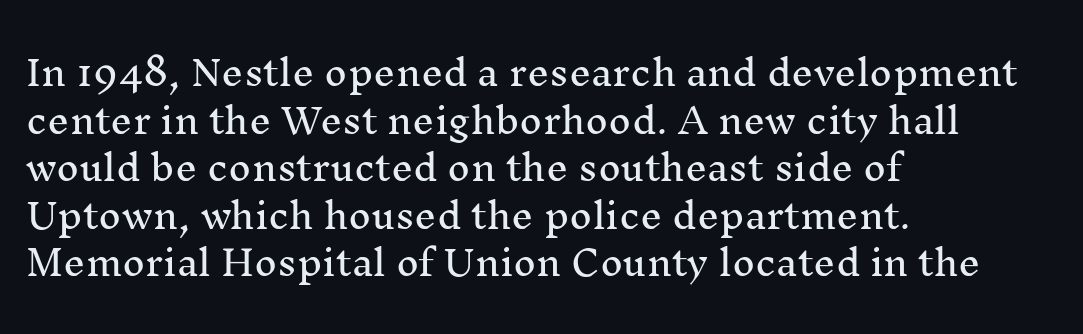
Posture: straight, roman, zero tilt. Spacing between characters is what you'd get straight out of the box. Leftover space on each line is placed entirely after the last word. Check the space under the baseline: it is left empty. Horizontal bands of white between lines are of average thickness. Looks like regular typesetting: each glyph gets only the width it needs.
